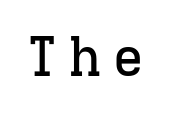
{"serif": "yes", "italic": "no", "width": "normal", "stroke_contrast": "low", "x_height": "medium", "monospaced": "yes", "underline": "no", "letter_spacing": "wide", "letter_spacing_em": 0.2, "glyph_px": 54}
